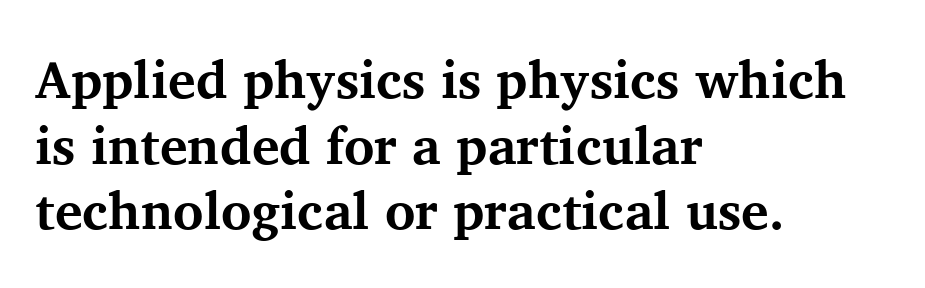
{"serif": "yes", "italic": "no", "bold": "yes", "weight": "bold", "width": "normal", "stroke_contrast": "medium", "x_height": "medium", "monospaced": "no", "underline": "no", "align": "left", "line_spacing": "normal", "line_spacing_ratio": 1.26, "letter_spacing": "normal", "letter_spacing_em": 0.0, "glyph_px": 52}
